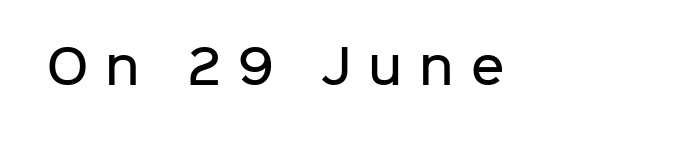
{"serif": "no", "italic": "no", "bold": "semi", "weight": "semibold", "width": "normal", "stroke_contrast": "low", "x_height": "medium", "monospaced": "no", "underline": "no", "letter_spacing": "wide", "letter_spacing_em": 0.37, "glyph_px": 46}
